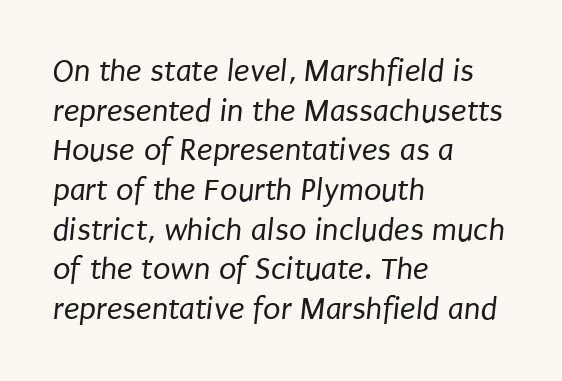
The image shows 32 px regular-weight, condensed sans-serif type; set left-aligned, line spacing 1.24x, normal letter spacing, not underlined; low stroke contrast and a large x-height.
